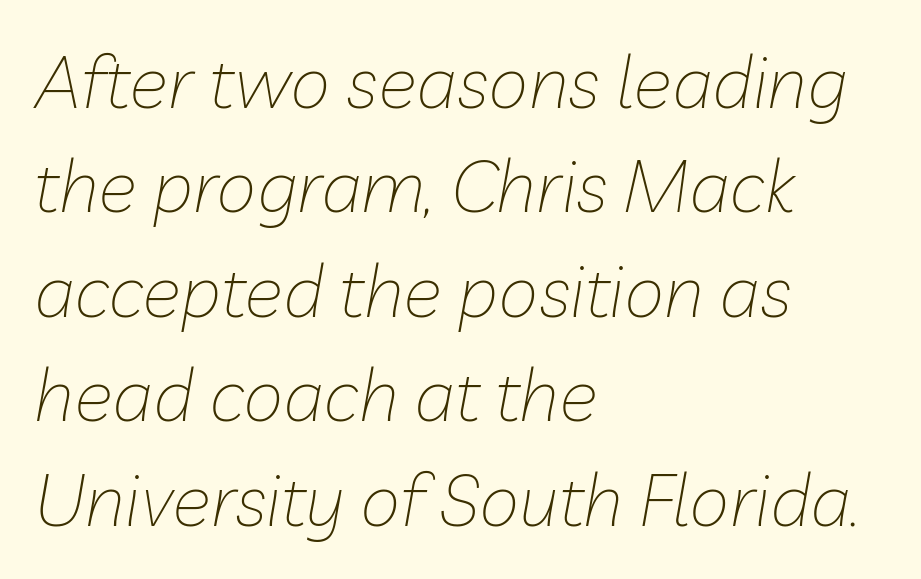
Q: Is the text bold? A: No.
Q: Is the text italic (slanted)? A: Yes, it leans right by about 10 degrees.
Q: Is the text underlined? A: No.
Q: How is the paragraph aligned? A: Left-aligned.
Q: Is the spacing between letters normal or unusually wide? A: Normal.
Q: Is the spacing between lines tight, normal or loose? A: Normal.
Q: Width (condensed, normal, or wide)? A: Normal.
Q: Stroke contrast? A: Low.
Q: x-height? A: Medium.
Q: Monospaced? A: No.
